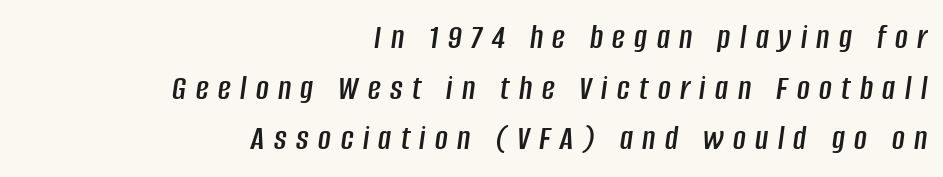
The image shows 35 px condensed type, italic (leaning right); set right-aligned, normal line spacing (1.45x), unusually wide letter spacing (+0.27 em), not underlined; low stroke contrast and a large x-height.
